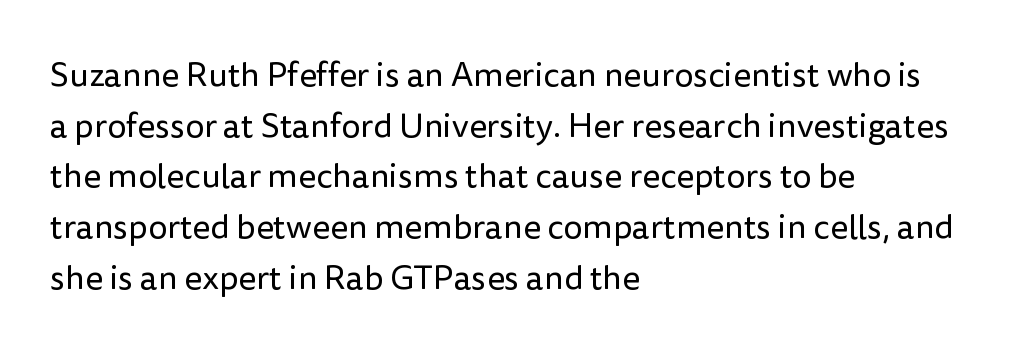
Q: Is the text bold? A: No.
Q: Is the text italic (slanted)? A: No, it is upright.
Q: Is the typeface a serif or a sans-serif typeface? A: Sans-serif.
Q: Is the text underlined? A: No.
Q: How is the paragraph aligned? A: Left-aligned.
Q: Is the spacing between letters normal or unusually wide? A: Normal.
Q: Is the spacing between lines tight, normal or loose? A: Normal.
Q: Width (condensed, normal, or wide)? A: Normal.
Q: Stroke contrast? A: Low.
Q: x-height? A: Medium.
Q: Monospaced? A: No.
